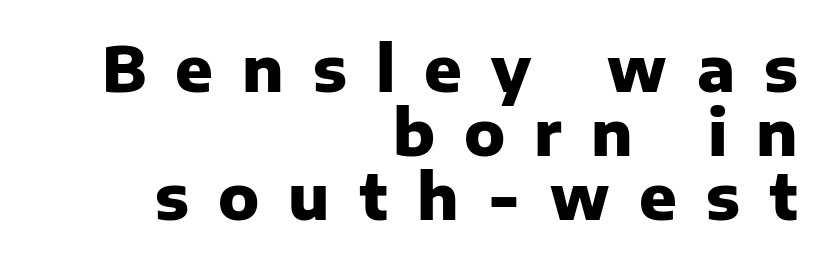
{"serif": "no", "italic": "no", "bold": "yes", "weight": "heavy", "width": "normal", "stroke_contrast": "low", "x_height": "medium", "monospaced": "no", "underline": "no", "align": "right", "line_spacing": "tight", "line_spacing_ratio": 1.03, "letter_spacing": "wide", "letter_spacing_em": 0.47, "glyph_px": 62}
